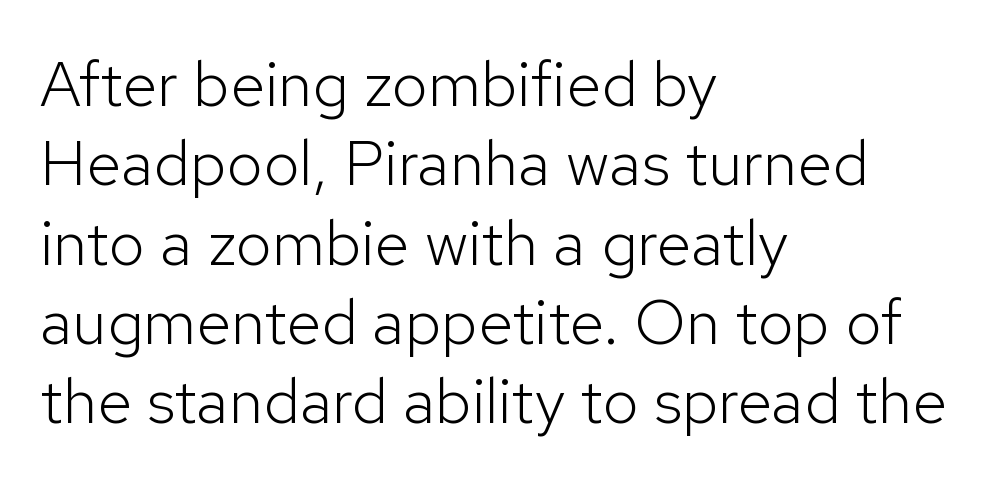
Q: Is the text bold? A: No.
Q: Is the text italic (slanted)? A: No, it is upright.
Q: Is the typeface a serif or a sans-serif typeface? A: Sans-serif.
Q: Is the text underlined? A: No.
Q: How is the paragraph aligned? A: Left-aligned.
Q: Is the spacing between letters normal or unusually wide? A: Normal.
Q: Width (condensed, normal, or wide)? A: Normal.
Q: Stroke contrast? A: Low.
Q: x-height? A: Medium.
Q: Monospaced? A: No.
